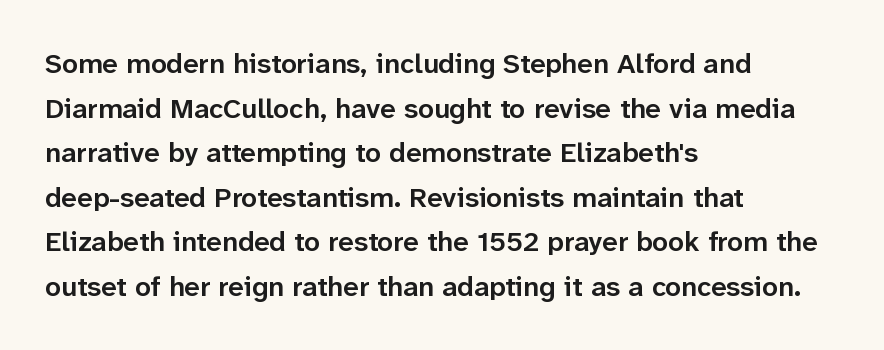
Proportional: the letters do not fall into vertical columns. The letters carry no serifs — their stems end cleanly without finishing strokes. The area under the type is left untouched. When letters stand straight like this, we call the style roman or upright. Caption: multi-line text, flush left, ragged right.
